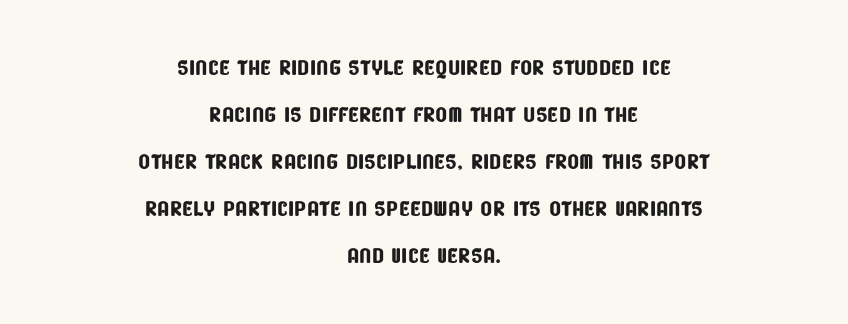
Q: Is the typeface a serif or a sans-serif typeface? A: Sans-serif.
Q: Is the text underlined? A: No.
Q: How is the paragraph aligned? A: Centered.
Q: Is the spacing between letters normal or unusually wide? A: Normal.
Q: Is the spacing between lines tight, normal or loose? A: Normal.
Q: Width (condensed, normal, or wide)? A: Condensed.
Q: Stroke contrast? A: Low.
Q: x-height? A: Large.
Q: Monospaced? A: No.
